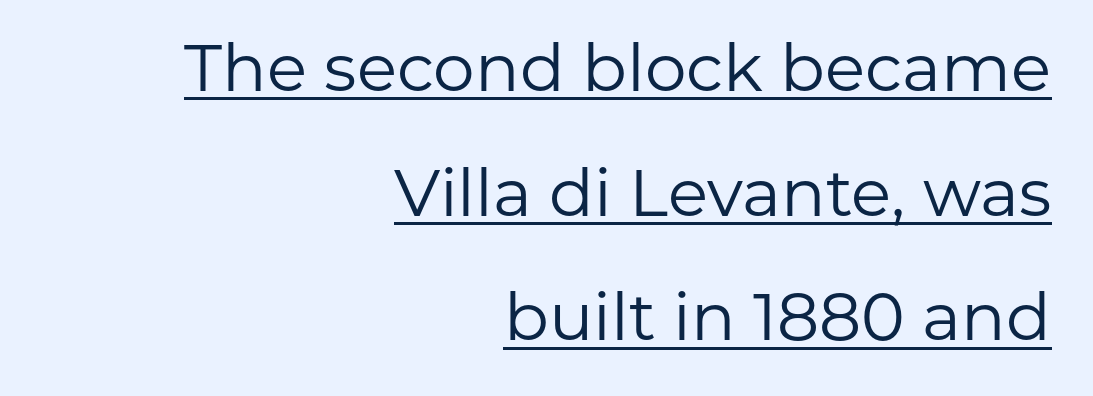
The rendering uses natural spacing where letterforms have individual widths. Weight class: somewhere from thin through regular. Nothing sits at the stroke ends, so this counts as sans-serif. If you drew a ruler down the right edge, every line would touch it. Caption: lettering with a line underneath. Is there any slant? The stems are plumb.
